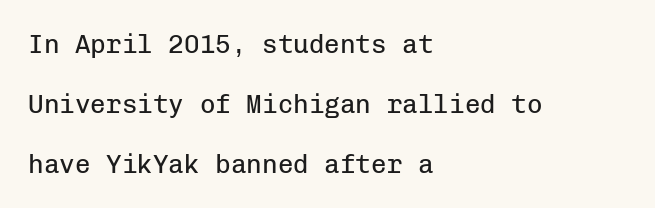
Q: Is the text bold? A: No.
Q: Is the text italic (slanted)? A: No, it is upright.
Q: Is the text underlined? A: No.
Q: How is the paragraph aligned? A: Left-aligned.
Q: Is the spacing between letters normal or unusually wide? A: Normal.
Q: Is the spacing between lines tight, normal or loose? A: Loose.
